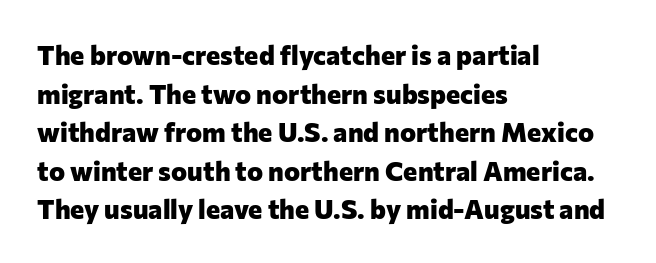
The glyphs are unaccompanied by any horizontal stroke below them. Alignment: flush left. Its strokes are broad and dark, the hallmark of bold type. Designer's note — italics off, roman on.
